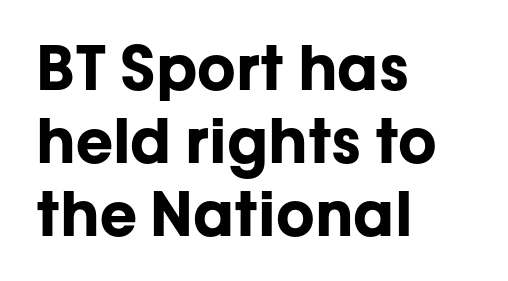
Q: Is the text bold? A: Yes.
Q: Is the text italic (slanted)? A: No, it is upright.
Q: Is the typeface a serif or a sans-serif typeface? A: Sans-serif.
Q: Is the text underlined? A: No.
Q: How is the paragraph aligned? A: Left-aligned.
Q: Is the spacing between letters normal or unusually wide? A: Normal.
Q: Width (condensed, normal, or wide)? A: Normal.
Q: Stroke contrast? A: Low.
Q: x-height? A: Medium.
Q: Monospaced? A: No.
